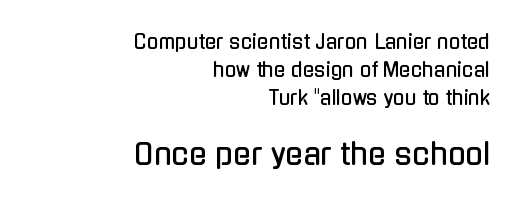
Proportional: the letters do not fall into vertical columns. Standard letterfit; no display-style spreading of the glyphs. Is there much room between lines? A standard amount, neither cramped nor airy. One-word summary of the alignment: right.
